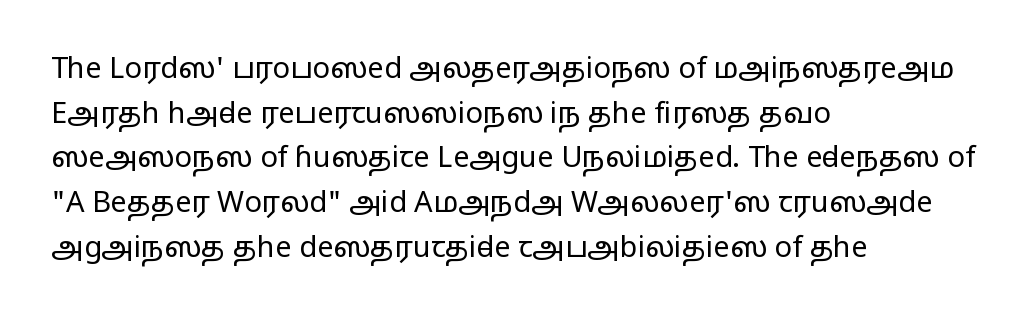
The image shows 29 px regular-weight, wide sans-serif type, upright; set left-aligned, normal line spacing (1.54x), normal letter spacing, not underlined; low stroke contrast and a medium x-height.
